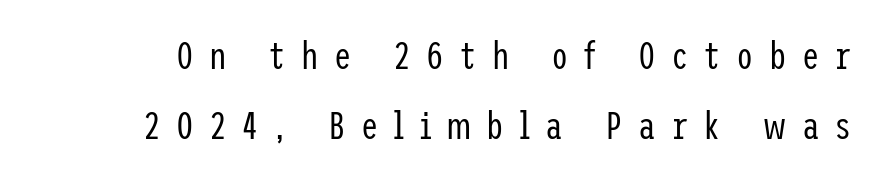
{"serif": "no", "italic": "no", "bold": "no", "weight": "regular", "width": "condensed", "stroke_contrast": "low", "x_height": "medium", "underline": "no", "line_spacing_ratio": 1.8, "letter_spacing": "wide", "letter_spacing_em": 0.39, "glyph_px": 39}
